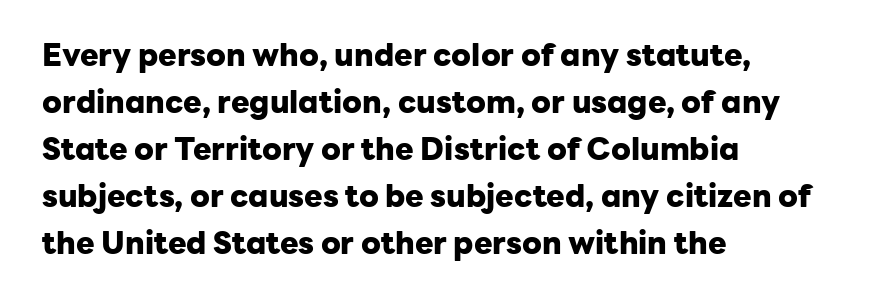
The image shows 31 px heavy sans-serif type, upright; set left-aligned, normal line spacing (1.52x), normal letter spacing, not underlined; low stroke contrast and a medium x-height.
